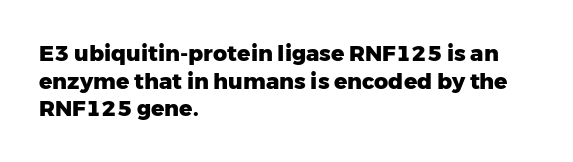
{"italic": "no", "bold": "yes", "underline": "no", "align": "left", "line_spacing": "normal", "line_spacing_ratio": 1.26, "letter_spacing": "normal", "letter_spacing_em": 0.0, "glyph_px": 22}
